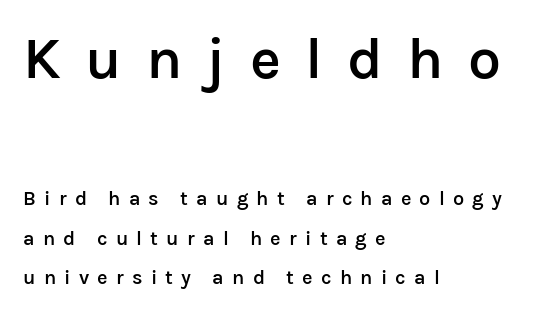
{"serif": "no", "italic": "no", "bold": "semi", "weight": "semibold", "width": "normal", "stroke_contrast": "low", "x_height": "medium", "monospaced": "no", "underline": "no", "align": "left", "line_spacing": "loose", "line_spacing_ratio": 1.97, "letter_spacing": "wide", "letter_spacing_em": 0.41, "larger_block": "first", "size_ratio": 2.95, "glyph_px": 59}
